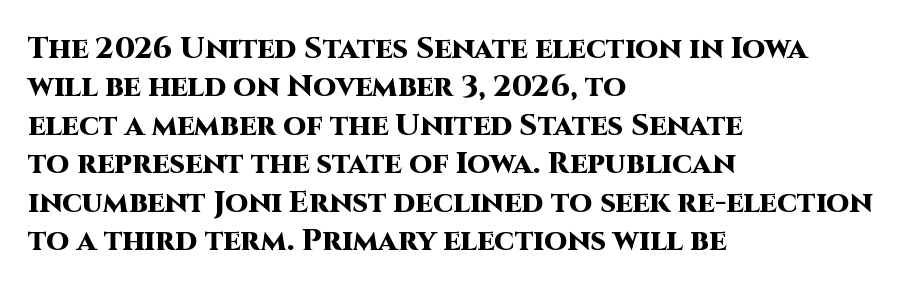
The image shows 30 px heavy sans-serif type, upright; set left-aligned, normal line spacing (1.28x), normal letter spacing, not underlined; high stroke contrast and a large x-height.
